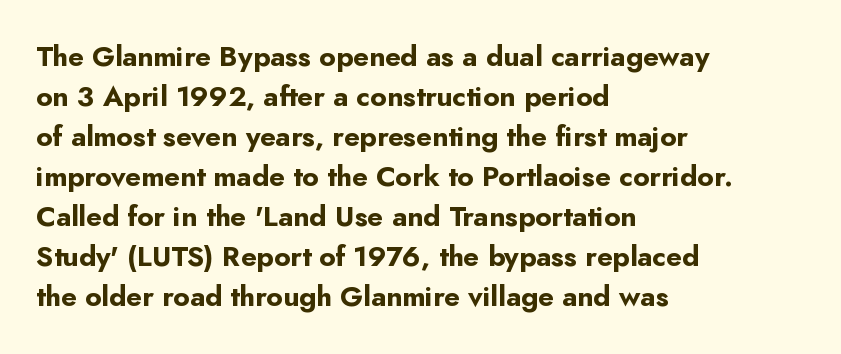
The image shows 28 px bold sans-serif type, upright; set left-aligned, normal line spacing (1.43x), normal letter spacing, not underlined; low stroke contrast and a small x-height.
